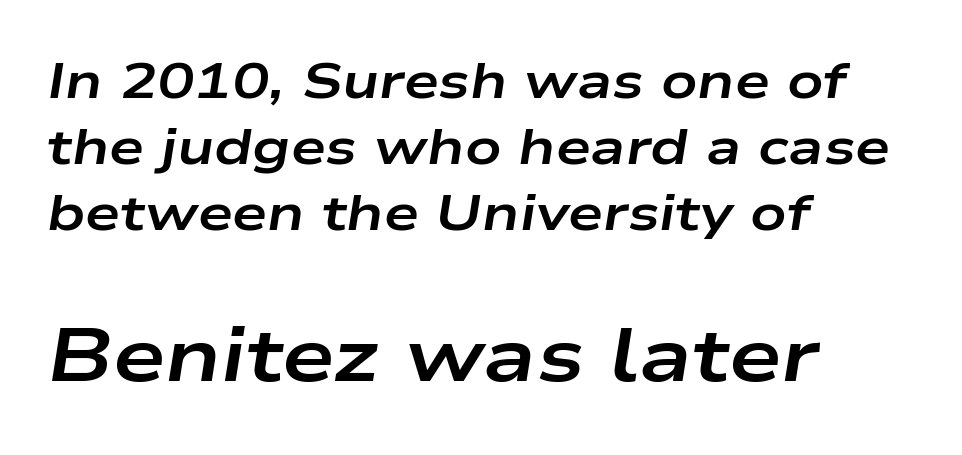
A bare baseline throughout the passage. These words are printed bold, with thick strokes throughout. Proportional: the letters do not fall into vertical columns. Does extra space separate the letters? No, they use regular spacing. This block has exactly the height ordinary leading produces.
